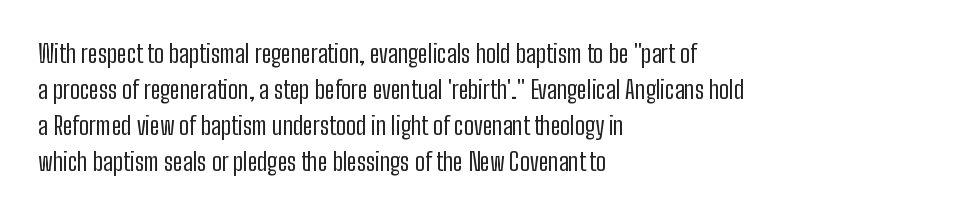
{"italic": "no", "bold": "no", "underline": "no", "align": "left", "line_spacing": "normal", "line_spacing_ratio": 1.44, "letter_spacing": "normal", "letter_spacing_em": 0.0, "glyph_px": 25}
